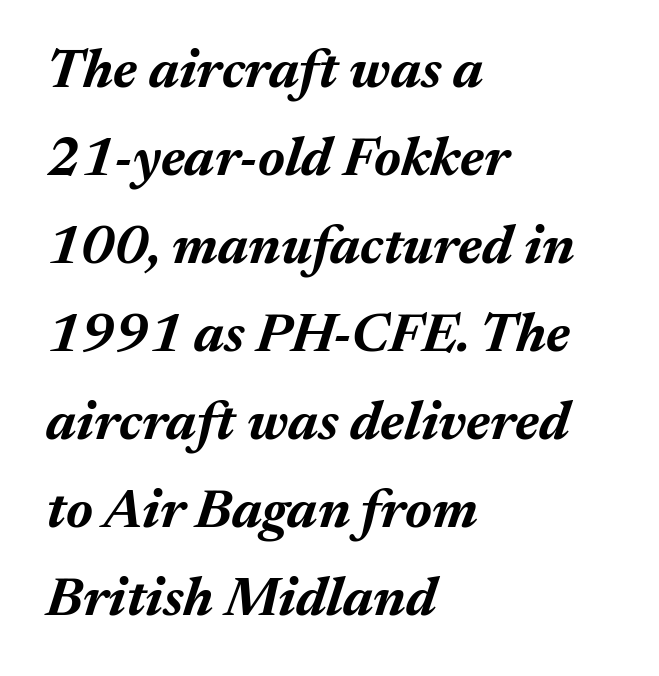
You could call the tracking neutral — neither tight nor loose. In terms of leading, this rendering sits right in the middle. There's an unmistakable incline to the writing here. In terms of weight, the rendering is a true, heavy bold. The strip under each line holds only bare page.
